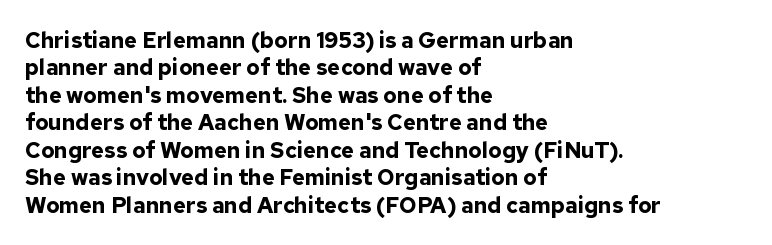
{"italic": "no", "bold": "yes", "underline": "no", "align": "left", "line_spacing": "normal", "line_spacing_ratio": 1.25, "letter_spacing": "normal", "letter_spacing_em": 0.0, "glyph_px": 22}
